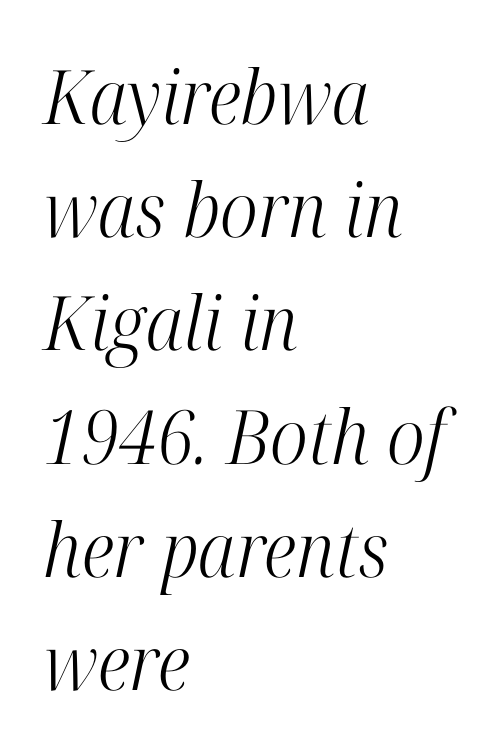
{"serif": "yes", "italic": "yes", "lean": "right", "slant_degrees": 12, "bold": "no", "weight": "light", "width": "condensed", "stroke_contrast": "high", "x_height": "medium", "monospaced": "no", "underline": "no", "align": "left", "line_spacing": "normal", "line_spacing_ratio": 1.51, "letter_spacing": "normal", "letter_spacing_em": 0.0, "glyph_px": 75}
